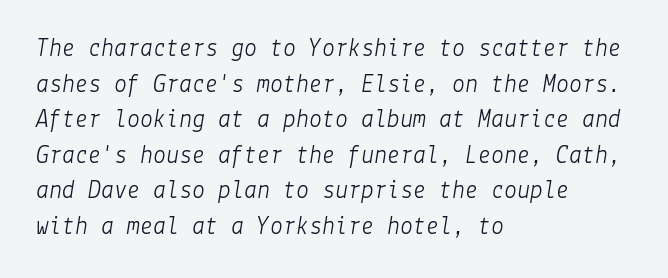
Q: Is the text bold? A: No.
Q: Is the text italic (slanted)? A: Yes, it leans right by about 9 degrees.
Q: Is the text underlined? A: No.
Q: How is the paragraph aligned? A: Left-aligned.
Q: Is the spacing between letters normal or unusually wide? A: Normal.
Q: Is the spacing between lines tight, normal or loose? A: Normal.
